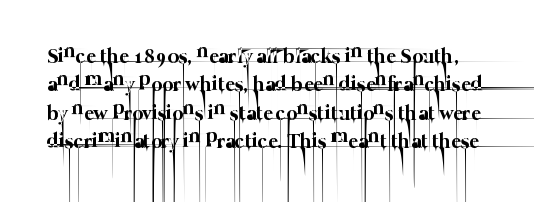
The image shows 21 px text type; set normal line spacing (1.35x), normal letter spacing, not underlined.
